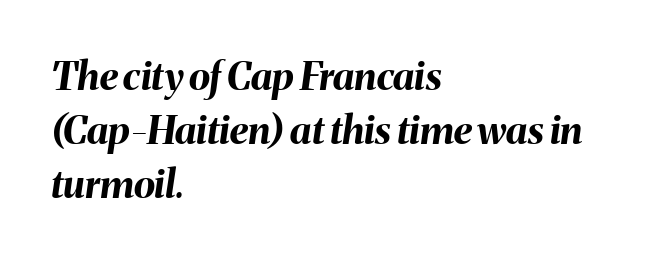
The image shows 39 px bold type, italic (leaning right); set left-aligned, normal line spacing (1.38x), normal letter spacing, not underlined; medium stroke contrast and a medium x-height.
